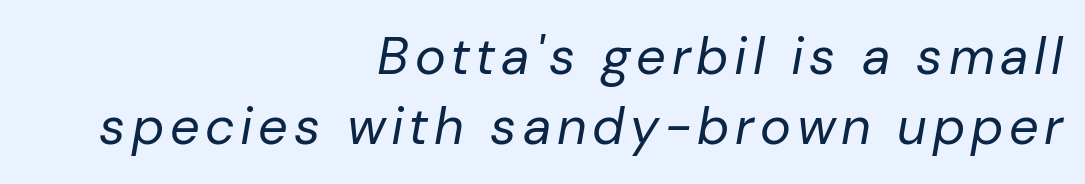
{"italic": "yes", "lean": "right", "slant_degrees": 10, "bold": "no", "weight": "regular", "width": "normal", "stroke_contrast": "low", "x_height": "medium", "monospaced": "no", "underline": "no", "align": "right", "line_spacing": "normal", "line_spacing_ratio": 1.35, "glyph_px": 52}
